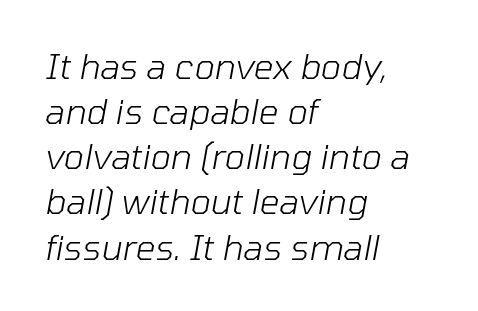
Q: Is the text bold? A: No.
Q: Is the text italic (slanted)? A: Yes, it leans right by about 10 degrees.
Q: Is the text underlined? A: No.
Q: How is the paragraph aligned? A: Left-aligned.
Q: Is the spacing between letters normal or unusually wide? A: Normal.
Q: Is the spacing between lines tight, normal or loose? A: Normal.
Q: Width (condensed, normal, or wide)? A: Normal.
Q: Stroke contrast? A: Low.
Q: x-height? A: Medium.
Q: Monospaced? A: No.
